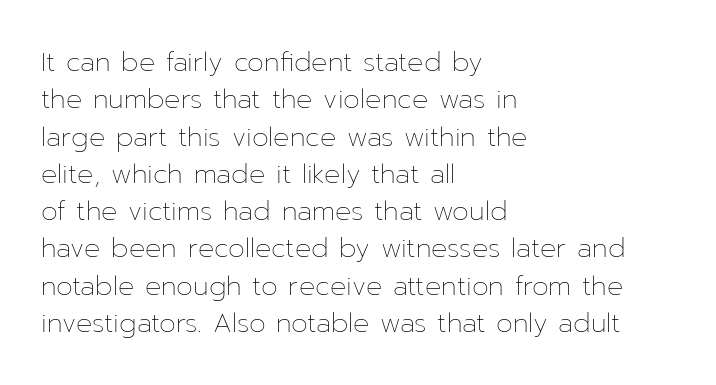
{"italic": "no", "bold": "no", "underline": "no", "align": "left", "line_spacing": "normal", "line_spacing_ratio": 1.38, "letter_spacing": "normal", "letter_spacing_em": 0.0, "glyph_px": 27}
